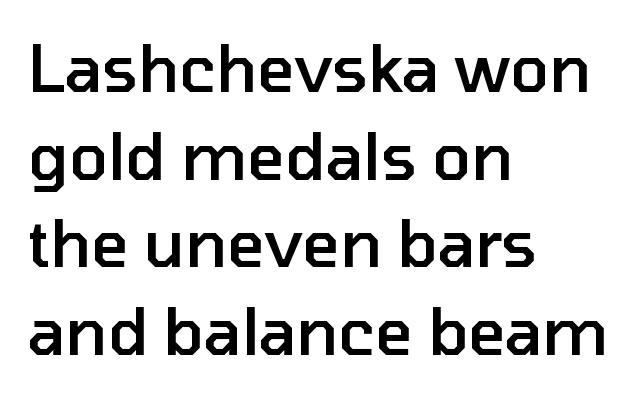
The image shows 64 px semibold sans-serif type, upright; set left-aligned, normal line spacing (1.37x), normal letter spacing, not underlined; low stroke contrast and a medium x-height.
